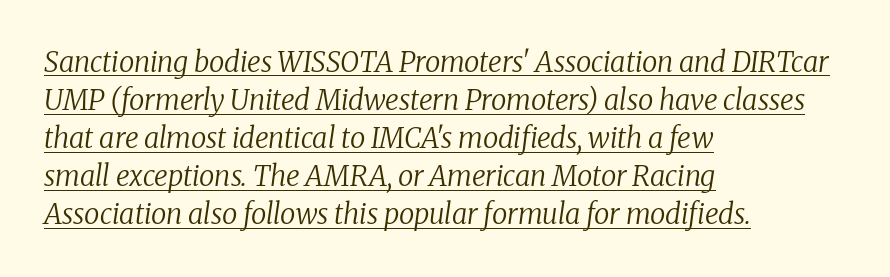
The image shows 28 px regular-weight serif type, italic (leaning right); set left-aligned, normal line spacing (1.36x), normal letter spacing, underlined; low stroke contrast and a medium x-height.
